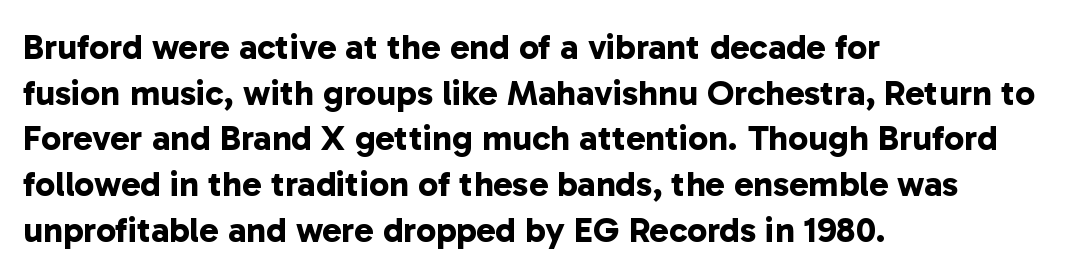
Q: Is the text bold? A: Yes.
Q: Is the typeface a serif or a sans-serif typeface? A: Sans-serif.
Q: Is the text underlined? A: No.
Q: How is the paragraph aligned? A: Left-aligned.
Q: Is the spacing between letters normal or unusually wide? A: Normal.
Q: Is the spacing between lines tight, normal or loose? A: Normal.
Q: Width (condensed, normal, or wide)? A: Normal.
Q: Stroke contrast? A: Low.
Q: x-height? A: Medium.
Q: Monospaced? A: No.
